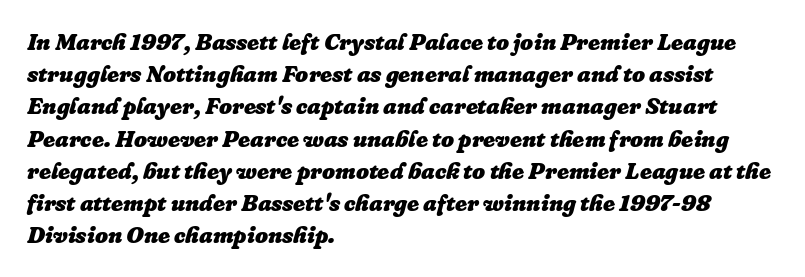
The image shows 23 px bold type, italic (leaning right); set left-aligned, normal line spacing (1.4x), normal letter spacing, not underlined.
